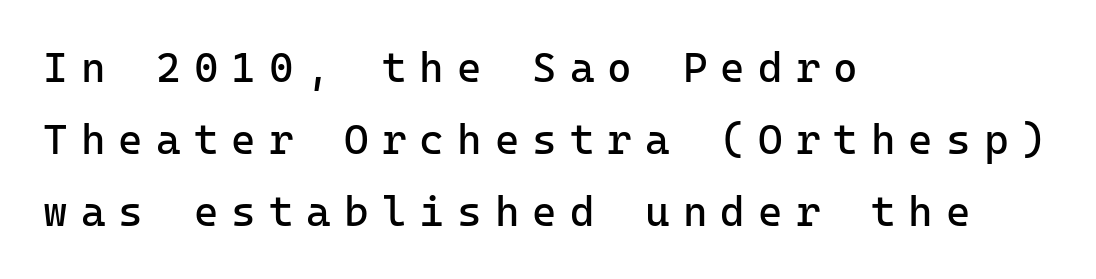
The image shows 42 px regular-weight sans-serif type, upright, monospaced; set left-aligned, line spacing 1.71x, unusually wide letter spacing (+0.31 em), not underlined; low stroke contrast and a medium x-height.
